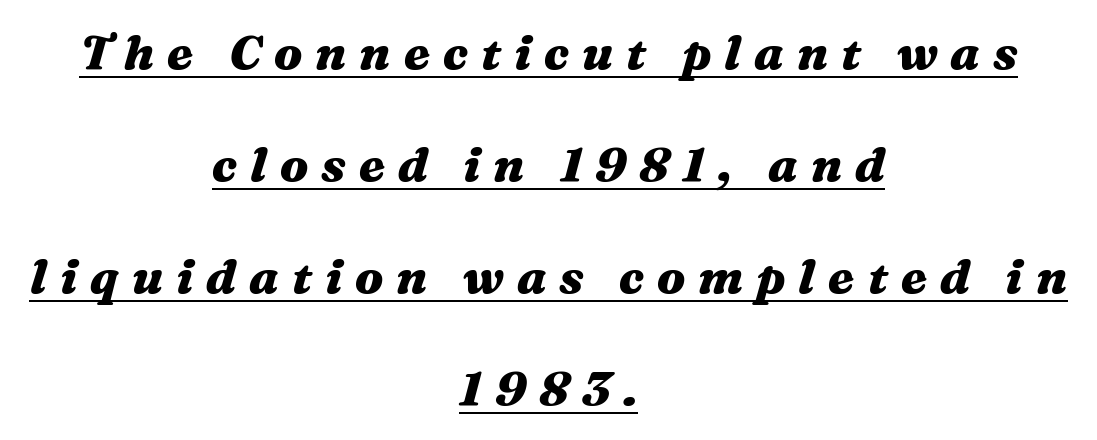
Q: Is the text bold? A: Yes.
Q: Is the text italic (slanted)? A: Yes, it leans right by about 16 degrees.
Q: Is the text underlined? A: Yes.
Q: How is the paragraph aligned? A: Centered.
Q: Is the spacing between letters normal or unusually wide? A: Unusually wide.
Q: Is the spacing between lines tight, normal or loose? A: Loose.
Q: Width (condensed, normal, or wide)? A: Wide.
Q: Stroke contrast? A: Medium.
Q: x-height? A: Medium.
Q: Monospaced? A: No.
